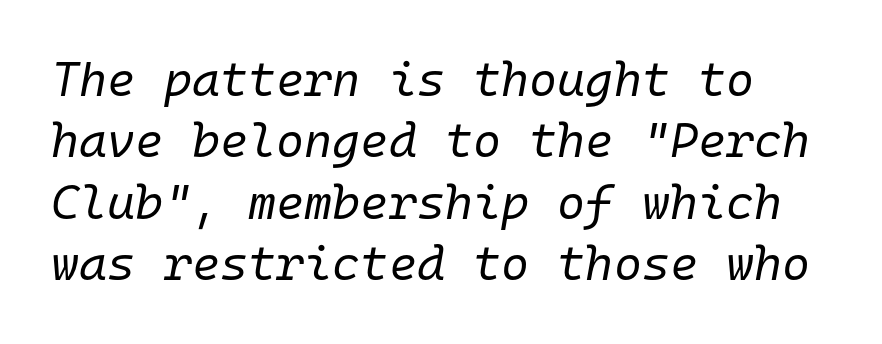
Whoever set this chose a conventional vertical rhythm. How are the letters spaced? Ordinarily, with no added tracking. These lines are rendered in a fixed-pitch font. Clear beneath every line of the passage. Stroke thickness stays within the range of a standard reading face or lighter. An italicized treatment has been applied to the whole sample.
